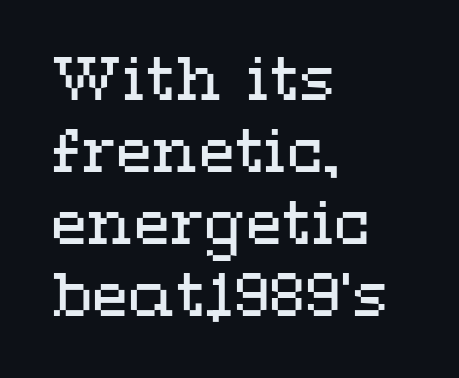
Underlining? Definitely not there. The typesetting does not lean heavy: it is not bold. Students, note that the glyphs here touch the page at normal intervals. In CSS terms this would be text-align: left. Proportional: the letters do not fall into vertical columns. These lines were composed using upright roman letters.
